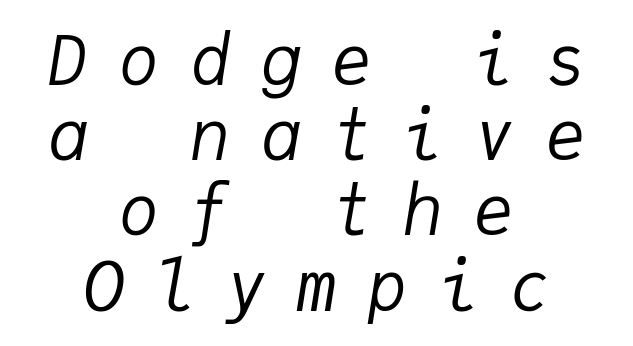
The image shows 69 px regular-weight type, italic (leaning right), monospaced; set centered, tight line spacing (1.09x), unusually wide letter spacing (+0.43 em), not underlined; low stroke contrast and a medium x-height.
